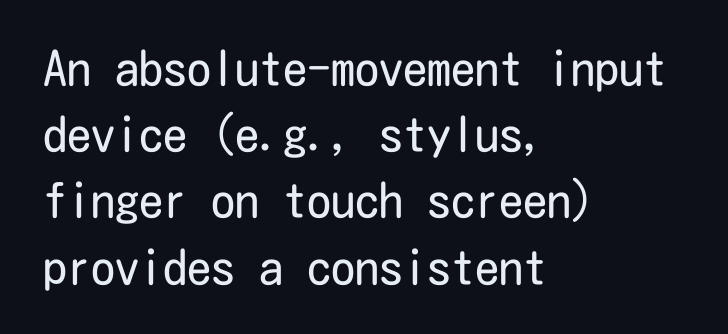
The image shows 48 px regular-weight, condensed sans-serif type, upright; set left-aligned, normal line spacing (1.38x), normal letter spacing, not underlined; low stroke contrast and a medium x-height.
